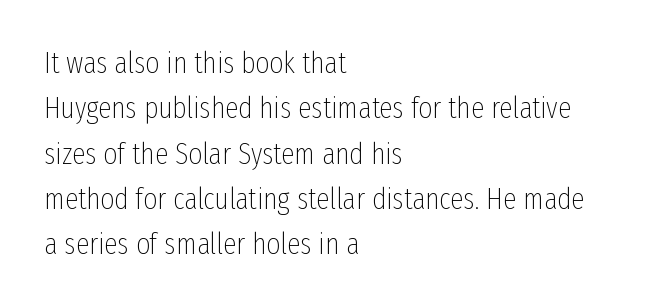
The image shows 30 px thin, condensed sans-serif type, upright; set left-aligned, normal line spacing (1.51x), normal letter spacing, not underlined; low stroke contrast and a medium x-height.
